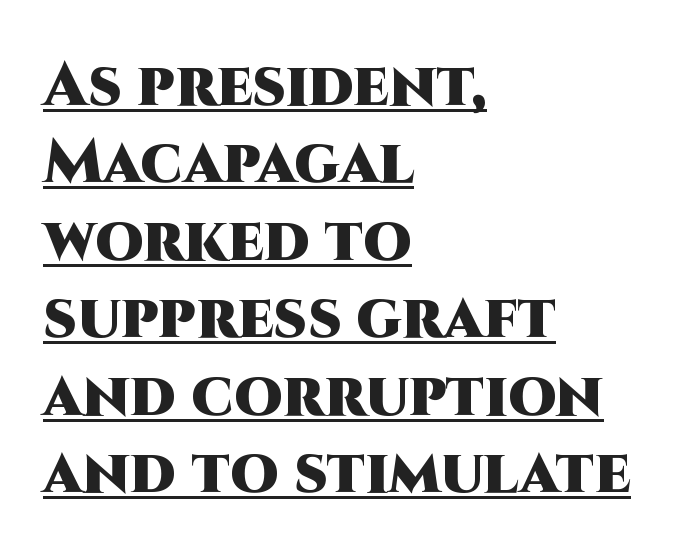
{"serif": "no", "italic": "no", "bold": "yes", "weight": "heavy", "width": "normal", "stroke_contrast": "high", "x_height": "large", "monospaced": "no", "underline": "yes", "align": "left", "line_spacing": "normal", "line_spacing_ratio": 1.25, "letter_spacing": "normal", "letter_spacing_em": 0.0, "glyph_px": 62}
